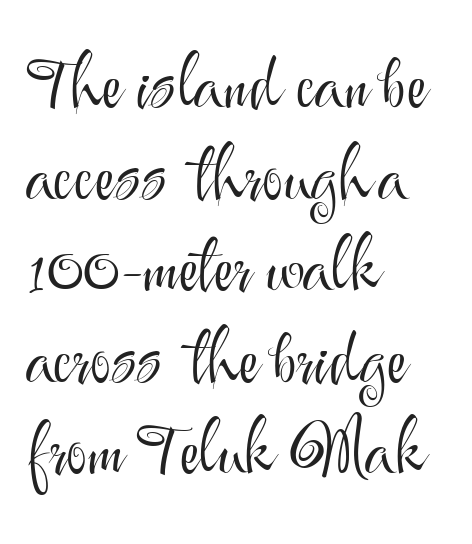
The image shows 71 px light sans-serif type; set left-aligned, normal line spacing (1.29x), normal letter spacing, not underlined; medium stroke contrast and a small x-height.
